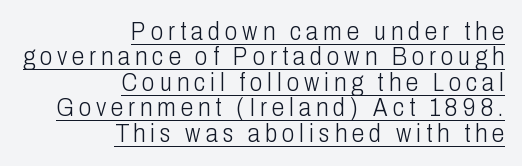
Q: Is the text bold? A: No.
Q: Is the text italic (slanted)? A: No, it is upright.
Q: Is the text underlined? A: Yes.
Q: How is the paragraph aligned? A: Right-aligned.
Q: Is the spacing between letters normal or unusually wide? A: Unusually wide.
Q: Is the spacing between lines tight, normal or loose? A: Tight.
